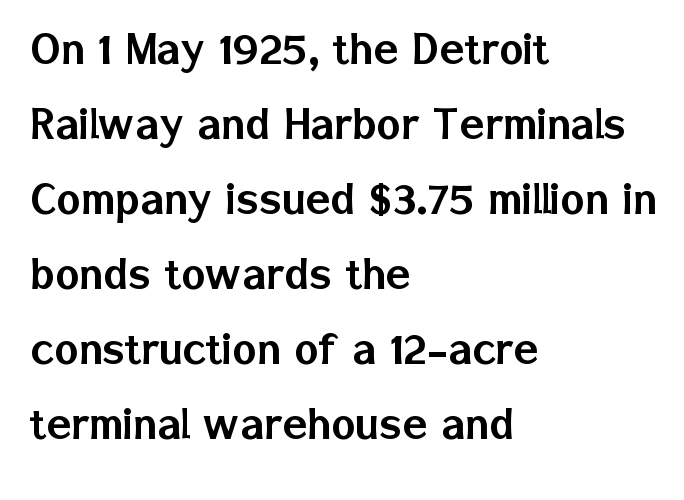
Q: Is the text italic (slanted)? A: No, it is upright.
Q: Is the typeface a serif or a sans-serif typeface? A: Sans-serif.
Q: Is the text underlined? A: No.
Q: How is the paragraph aligned? A: Left-aligned.
Q: Is the spacing between letters normal or unusually wide? A: Normal.
Q: Is the spacing between lines tight, normal or loose? A: Normal.
Q: Width (condensed, normal, or wide)? A: Normal.
Q: Stroke contrast? A: Low.
Q: x-height? A: Medium.
Q: Monospaced? A: No.
